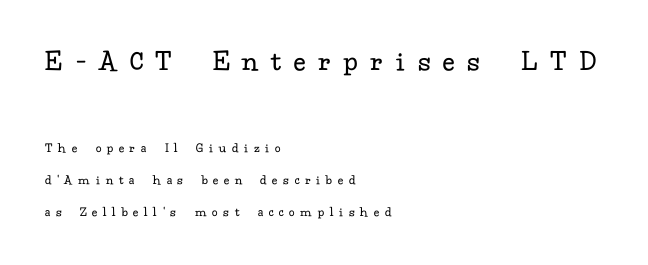
{"serif": "yes", "italic": "no", "bold": "no", "weight": "regular", "width": "normal", "stroke_contrast": "low", "x_height": "small", "monospaced": "no", "underline": "no", "align": "left", "line_spacing": "loose", "line_spacing_ratio": 2.28, "letter_spacing": "wide", "letter_spacing_em": 0.43, "larger_block": "first", "size_ratio": 2.21, "glyph_px": 31}
